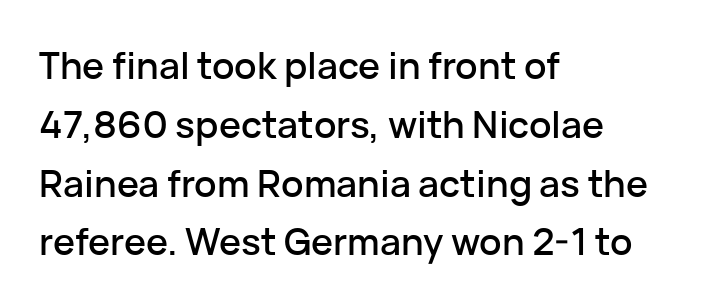
Typographically, this falls in the sans-serif category. Underlining? Definitely not there. The letters advance in unequal steps, a hallmark of proportional type. Designer's note — italics off, roman on. Each line starts at the same left margin while the right side varies.
